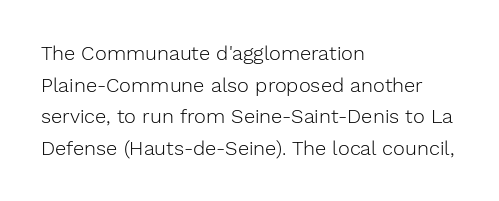
The image shows 20 px text type, upright; set left-aligned, normal line spacing (1.58x), normal letter spacing, not underlined.
